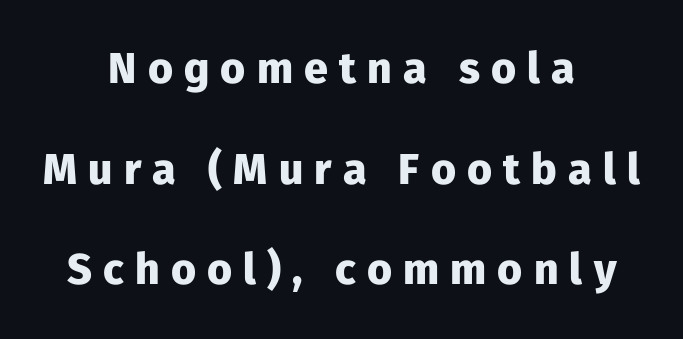
Q: Is the text bold? A: Yes.
Q: Is the text italic (slanted)? A: No, it is upright.
Q: Is the typeface a serif or a sans-serif typeface? A: Sans-serif.
Q: Is the text underlined? A: No.
Q: How is the paragraph aligned? A: Centered.
Q: Is the spacing between letters normal or unusually wide? A: Unusually wide.
Q: Is the spacing between lines tight, normal or loose? A: Loose.
Q: Width (condensed, normal, or wide)? A: Normal.
Q: Stroke contrast? A: Low.
Q: x-height? A: Medium.
Q: Monospaced? A: No.
